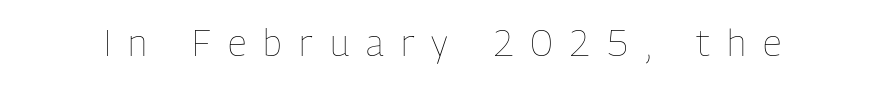
The image shows 37 px thin, condensed type, upright; set unusually wide letter spacing (+0.47 em), not underlined; low stroke contrast and a medium x-height.
